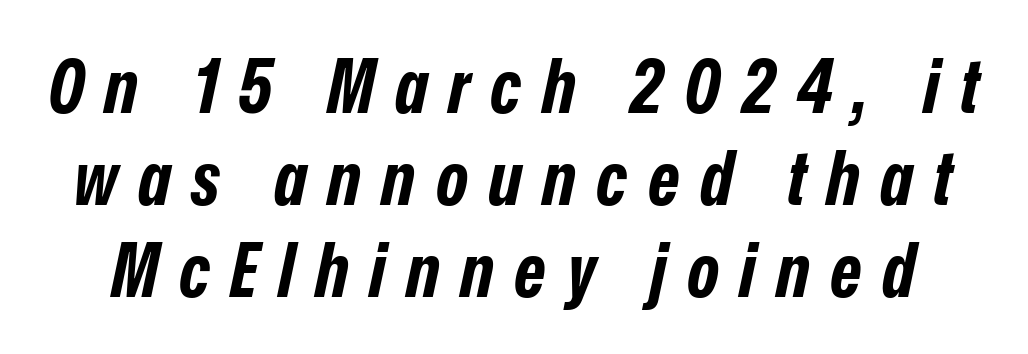
The space beneath each line is pristine and unruled. The gaps between neighbouring characters are conspicuously large. These lines are rendered in a variable-pitch font. Italic? Definitely — the glyphs are oblique. The face used here has the dense, thick strokes of a bold.
